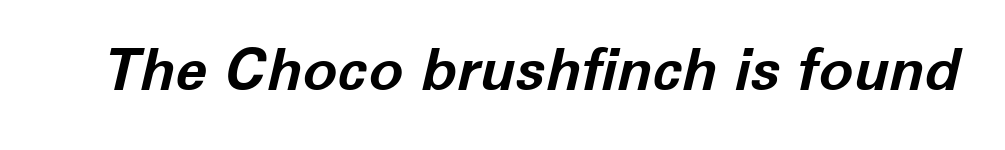
{"italic": "yes", "lean": "right", "slant_degrees": 12, "bold": "yes", "weight": "bold", "width": "normal", "stroke_contrast": "low", "x_height": "medium", "monospaced": "no", "underline": "no", "letter_spacing": "normal", "letter_spacing_em": 0.0, "glyph_px": 58}
